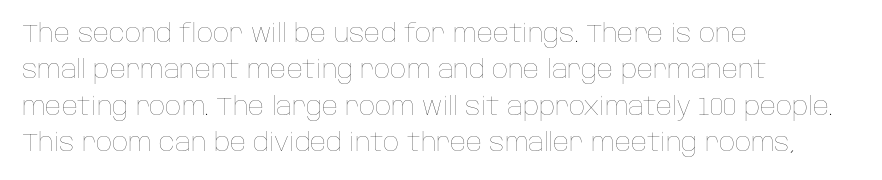
Q: Is the text bold? A: No.
Q: Is the text italic (slanted)? A: No, it is upright.
Q: Is the text underlined? A: No.
Q: How is the paragraph aligned? A: Left-aligned.
Q: Is the spacing between letters normal or unusually wide? A: Normal.
Q: Is the spacing between lines tight, normal or loose? A: Normal.
